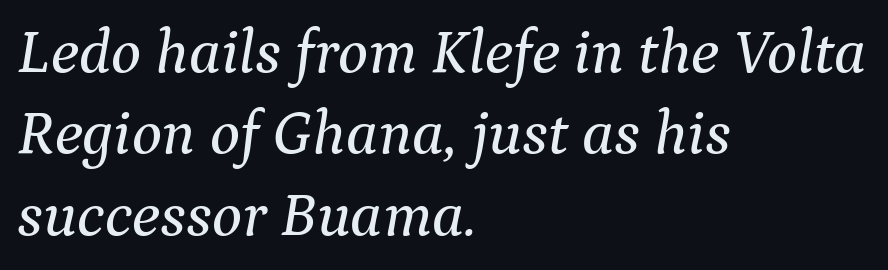
{"serif": "yes", "italic": "yes", "lean": "right", "slant_degrees": 9, "width": "normal", "stroke_contrast": "medium", "x_height": "medium", "monospaced": "no", "underline": "no", "align": "left", "line_spacing": "normal", "line_spacing_ratio": 1.29, "letter_spacing": "normal", "letter_spacing_em": 0.0, "glyph_px": 63}
